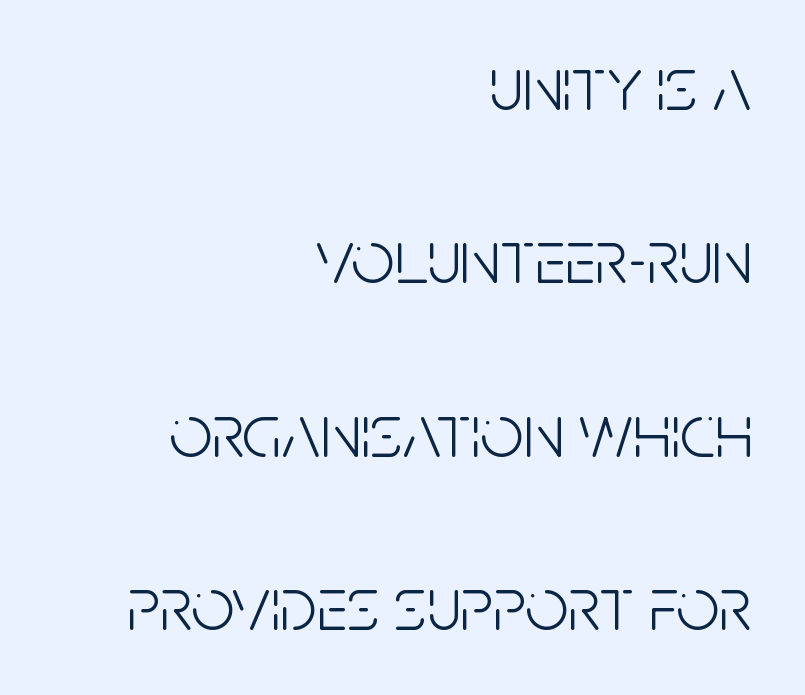
{"serif": "no", "italic": "no", "bold": "no", "weight": "light", "width": "condensed", "stroke_contrast": "low", "x_height": "large", "monospaced": "no", "underline": "no", "align": "right", "line_spacing": "loose", "line_spacing_ratio": 2.28, "letter_spacing": "normal", "letter_spacing_em": 0.0, "glyph_px": 76}
